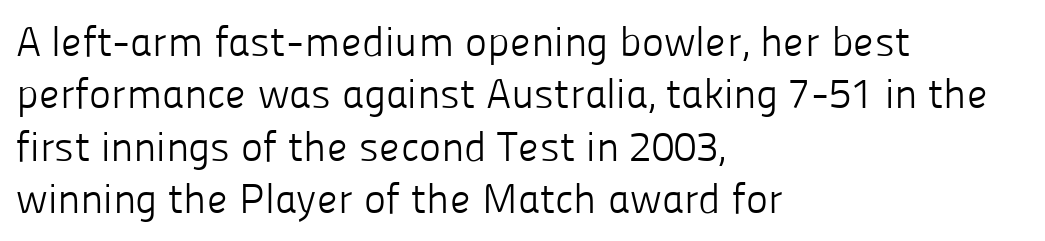
Look at the tracking — it's just the regular setting, nothing added. Each stroke keeps to a modest, everyday thickness or less. The baseline area is clear. A typesetter would call this proportional, since set widths differ per character. The vertical gap from one line to the next is medium. The rendering shows plain stroke endings on the letterforms — a sans-serif design.
